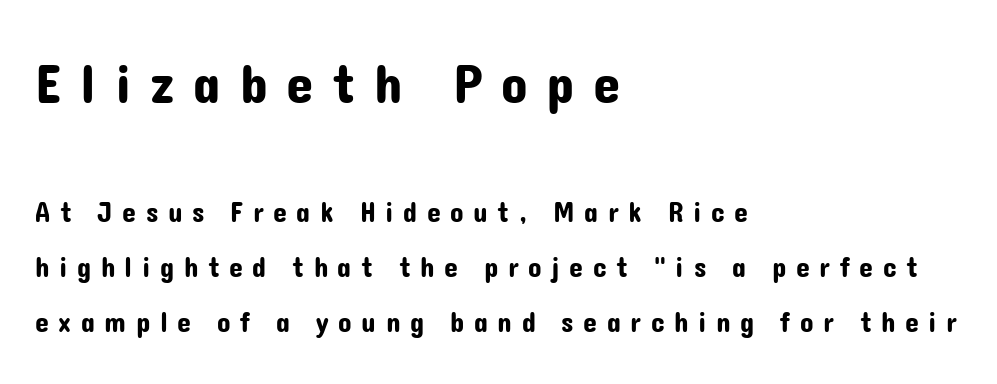
{"serif": "no", "italic": "no", "width": "normal", "stroke_contrast": "low", "x_height": "medium", "monospaced": "no", "underline": "no", "align": "left", "line_spacing": "loose", "line_spacing_ratio": 1.96, "letter_spacing": "wide", "letter_spacing_em": 0.34, "larger_block": "first", "size_ratio": 1.96, "glyph_px": 55}
